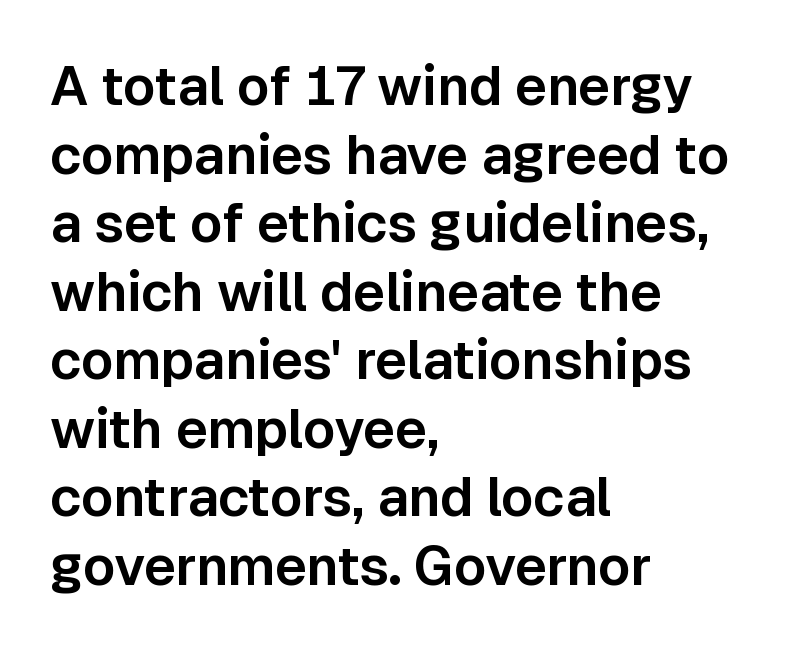
Q: Is the text italic (slanted)? A: No, it is upright.
Q: Is the typeface a serif or a sans-serif typeface? A: Sans-serif.
Q: Is the text underlined? A: No.
Q: How is the paragraph aligned? A: Left-aligned.
Q: Is the spacing between letters normal or unusually wide? A: Normal.
Q: Is the spacing between lines tight, normal or loose? A: Normal.
Q: Width (condensed, normal, or wide)? A: Normal.
Q: Stroke contrast? A: Low.
Q: x-height? A: Medium.
Q: Monospaced? A: No.
